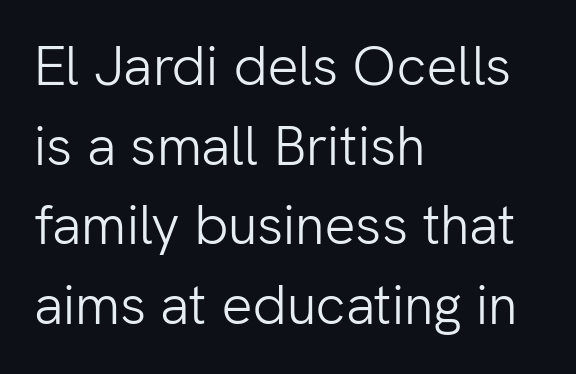
The image shows 55 px light sans-serif type, upright; set left-aligned, normal line spacing (1.45x), normal letter spacing, not underlined; low stroke contrast and a medium x-height.
